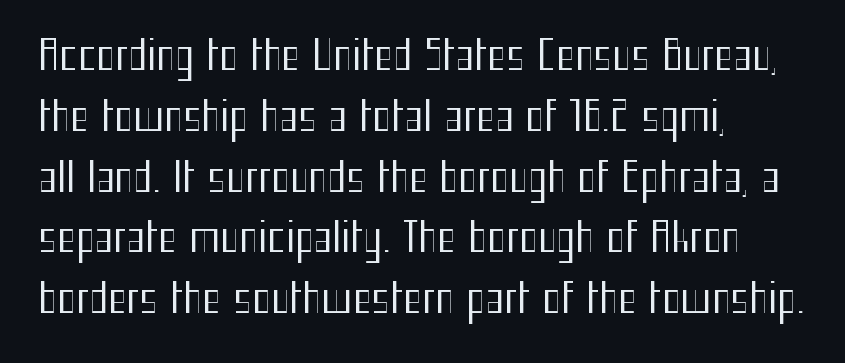
The image shows 40 px regular-weight, condensed sans-serif type, upright; set left-aligned, normal line spacing (1.52x), normal letter spacing, not underlined; medium stroke contrast and a medium x-height.
